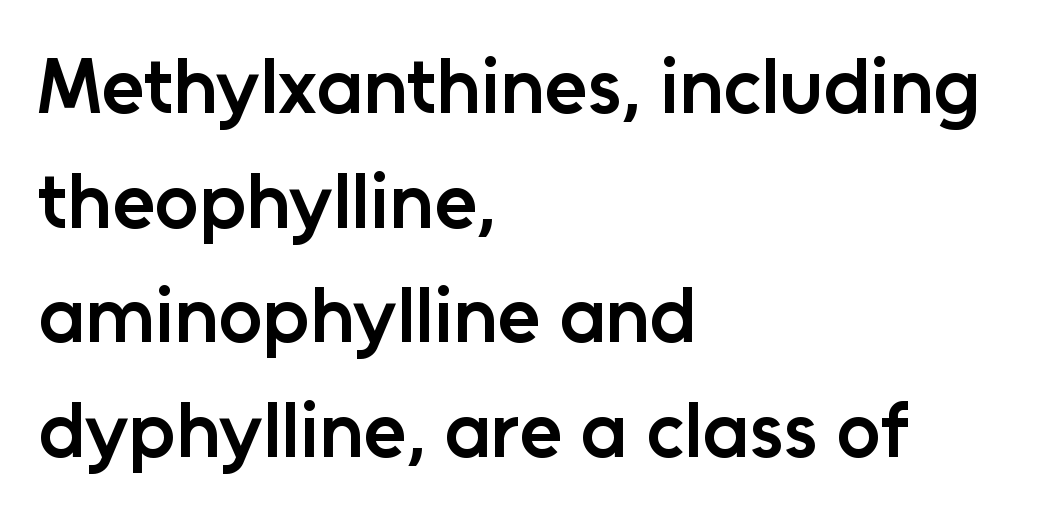
Descender tails drop into unmarked territory. Compared with typical body copy, the letter spacing here is the same. The passage shown is typed in a proportional face where columns would drift. The designer went with a sans here, leaving each stem footless.
